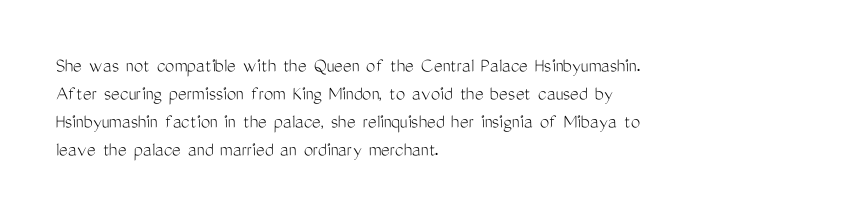
{"italic": "no", "bold": "no", "underline": "no", "align": "left", "line_spacing": "normal", "line_spacing_ratio": 1.33, "letter_spacing": "normal", "letter_spacing_em": 0.0, "glyph_px": 21}
